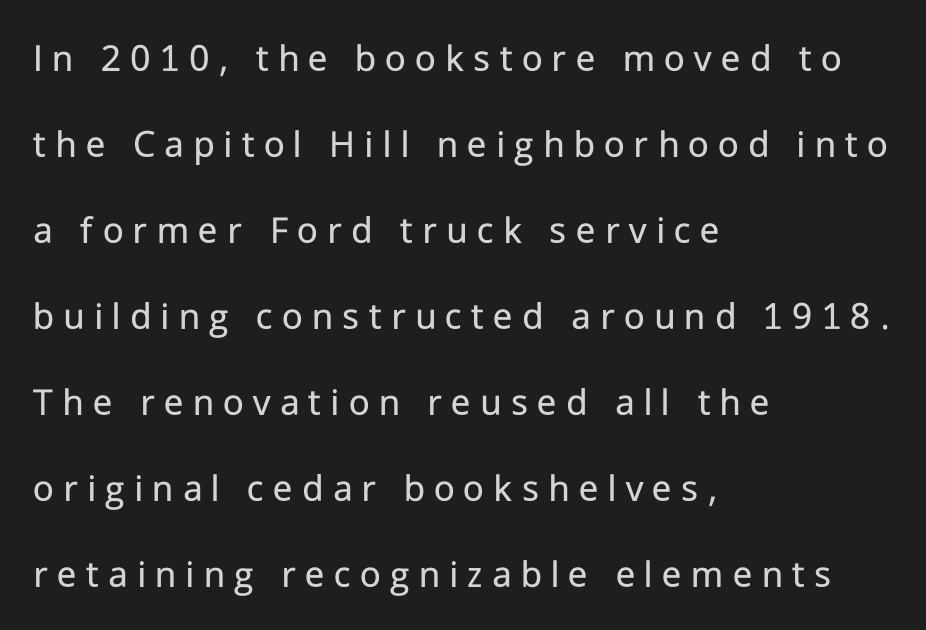
{"serif": "no", "italic": "no", "bold": "no", "weight": "regular", "width": "normal", "stroke_contrast": "low", "x_height": "medium", "monospaced": "no", "underline": "no", "align": "left", "line_spacing": "loose", "line_spacing_ratio": 2.15, "letter_spacing": "wide", "letter_spacing_em": 0.23, "glyph_px": 40}
